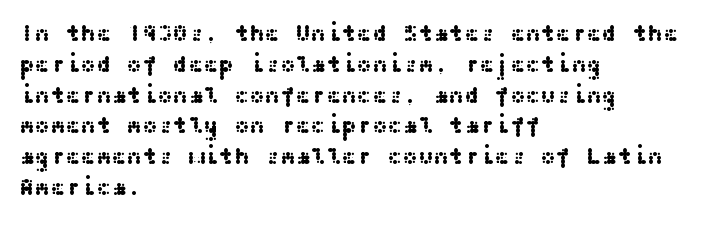
{"italic": "no", "underline": "no", "align": "left", "line_spacing": "normal", "line_spacing_ratio": 1.34, "letter_spacing": "normal", "letter_spacing_em": 0.0, "glyph_px": 23}
